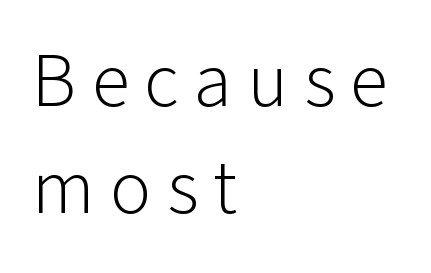
{"serif": "no", "italic": "no", "bold": "no", "weight": "light", "width": "normal", "stroke_contrast": "low", "x_height": "medium", "monospaced": "no", "underline": "no", "align": "left", "line_spacing": "normal", "line_spacing_ratio": 1.39, "letter_spacing": "wide", "letter_spacing_em": 0.2, "glyph_px": 77}
